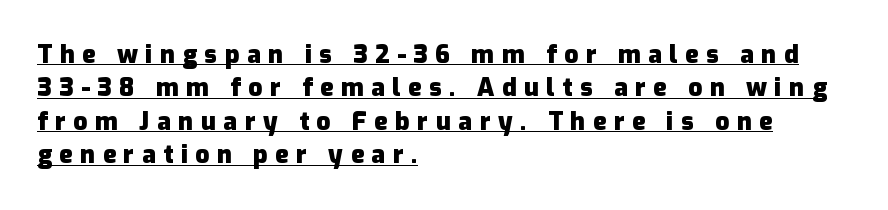
{"italic": "no", "bold": "yes", "underline": "yes", "align": "left", "line_spacing": "normal", "line_spacing_ratio": 1.34, "letter_spacing": "wide", "letter_spacing_em": 0.3, "glyph_px": 25}
